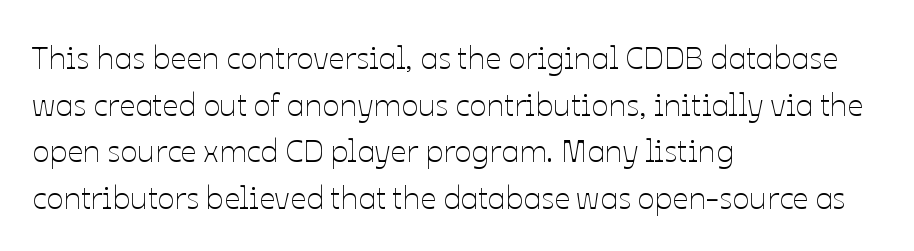
No word sits above an underline. Is this a heavy cut? Hardly; it is regular or lighter. Horizontal bands of white between lines are of average thickness. The rendering uses natural spacing where letterforms have individual widths. This sample is left-justified, so line endings fall wherever the words run out.
